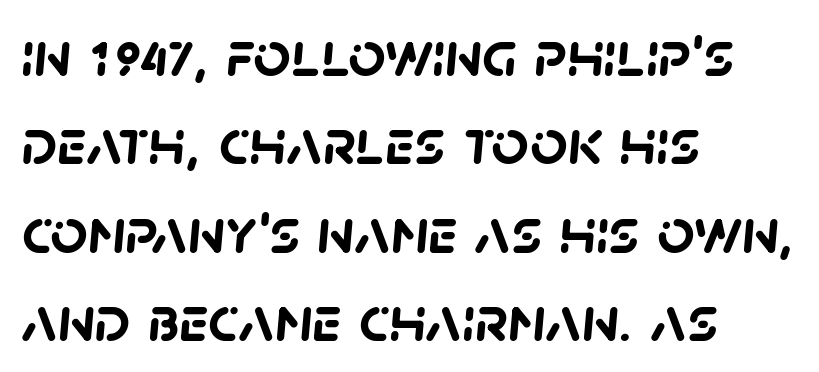
The image shows 65 px semibold sans-serif type; set left-aligned, normal line spacing (1.36x), normal letter spacing, not underlined; low stroke contrast and a large x-height.
